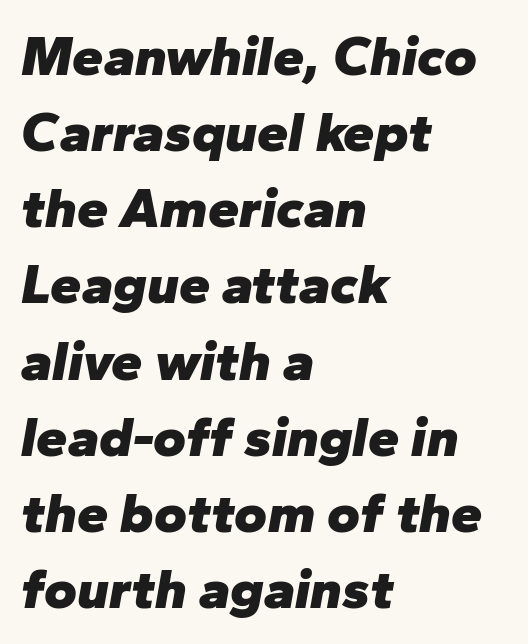
{"italic": "yes", "lean": "right", "slant_degrees": 10, "bold": "yes", "weight": "heavy", "width": "normal", "stroke_contrast": "low", "x_height": "medium", "monospaced": "no", "underline": "no", "align": "left", "line_spacing": "normal", "line_spacing_ratio": 1.36, "letter_spacing": "normal", "letter_spacing_em": 0.0, "glyph_px": 56}
